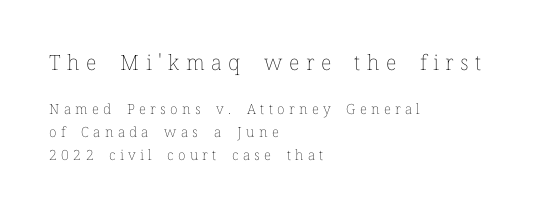
A normal amount of white space separates one row of letters from the next. Words appear elongated and porous because spacing is wide. Stems here are at most as thick as an everyday book face. The typography opts for an upright posture over an oblique one.
